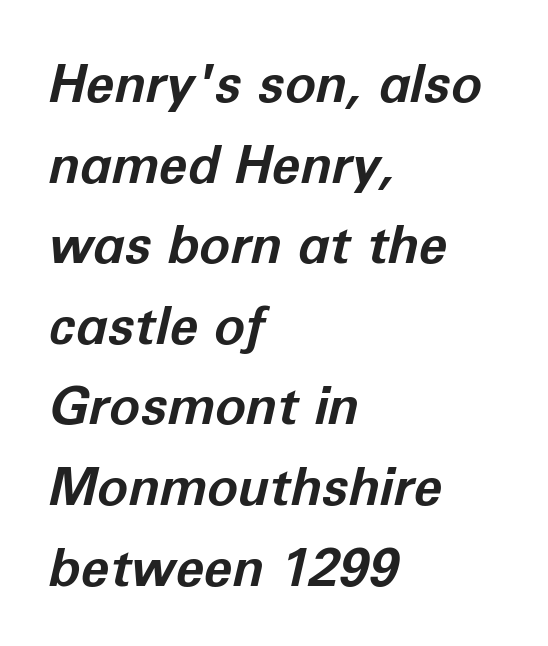
Q: Is the text bold? A: Yes.
Q: Is the text italic (slanted)? A: Yes, it leans right by about 12 degrees.
Q: Is the text underlined? A: No.
Q: How is the paragraph aligned? A: Left-aligned.
Q: Is the spacing between letters normal or unusually wide? A: Normal.
Q: Is the spacing between lines tight, normal or loose? A: Normal.
Q: Width (condensed, normal, or wide)? A: Normal.
Q: Stroke contrast? A: Low.
Q: x-height? A: Medium.
Q: Monospaced? A: No.
